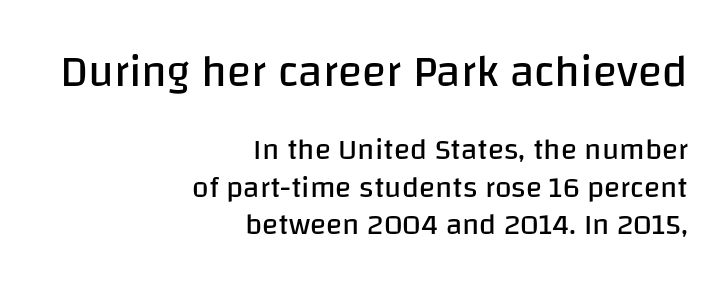
{"serif": "no", "italic": "no", "bold": "no", "weight": "regular", "width": "normal", "stroke_contrast": "low", "x_height": "large", "monospaced": "no", "underline": "no", "align": "right", "line_spacing": "normal", "line_spacing_ratio": 1.25, "letter_spacing": "normal", "letter_spacing_em": 0.0, "larger_block": "first", "size_ratio": 1.5, "glyph_px": 45}
